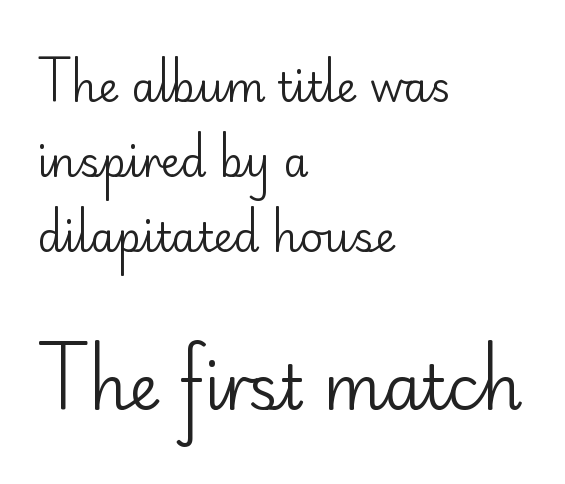
Q: Is the text bold? A: No.
Q: Is the text italic (slanted)? A: No, it is upright.
Q: Is the typeface a serif or a sans-serif typeface? A: Sans-serif.
Q: Is the text underlined? A: No.
Q: How is the paragraph aligned? A: Left-aligned.
Q: Is the spacing between letters normal or unusually wide? A: Normal.
Q: Which block of text is set in a larger size, the first (top) or the second (bottom)? A: The second (bottom) one.
Q: Width (condensed, normal, or wide)? A: Normal.
Q: Stroke contrast? A: Low.
Q: x-height? A: Small.
Q: Monospaced? A: No.
